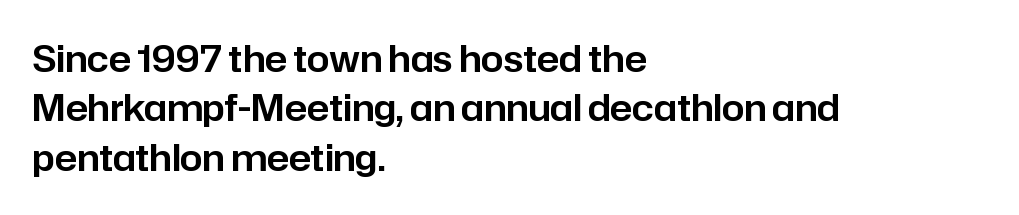
{"serif": "no", "italic": "no", "width": "normal", "stroke_contrast": "low", "x_height": "medium", "monospaced": "no", "underline": "no", "align": "left", "line_spacing": "normal", "line_spacing_ratio": 1.37, "letter_spacing": "normal", "letter_spacing_em": 0.0, "glyph_px": 36}
